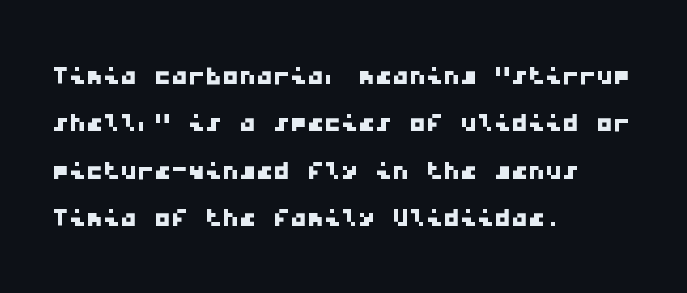
These lines stack with their left ends in a neat column. A normal amount of white space separates one row of letters from the next. Default kerning and tracking; the words read as compact shapes. The glyphs are unaccompanied by any horizontal stroke below them. Serifs: no, the terminals of the letterforms are clean. Do the characters align in a grid? Yes, the font is monospaced.
